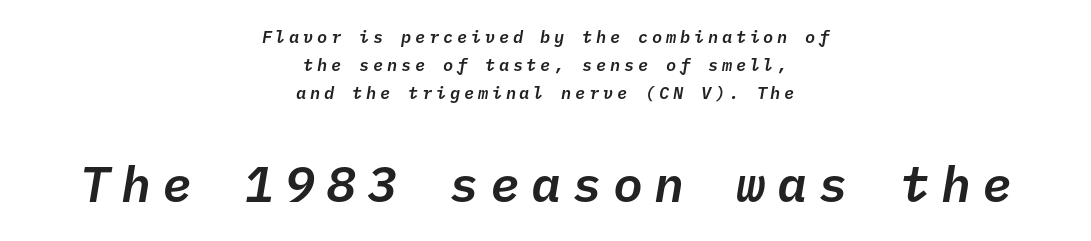
The image shows 50 px text type, italic (leaning right), monospaced; set centered, normal line spacing (1.66x), unusually wide letter spacing (+0.22 em), not underlined; the second (bottom) block is 2.94x larger; low stroke contrast and a medium x-height.
